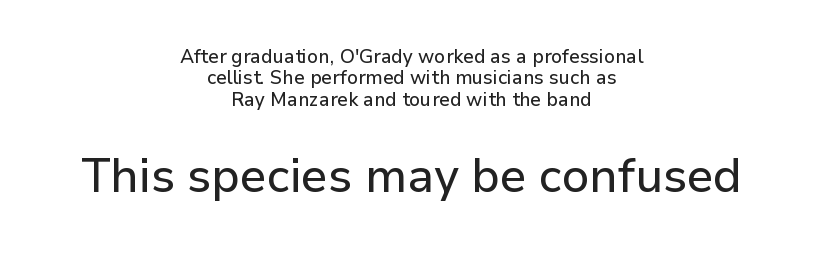
Q: Is the text italic (slanted)? A: No, it is upright.
Q: Is the typeface a serif or a sans-serif typeface? A: Sans-serif.
Q: Is the text underlined? A: No.
Q: How is the paragraph aligned? A: Centered.
Q: Is the spacing between letters normal or unusually wide? A: Normal.
Q: Is the spacing between lines tight, normal or loose? A: Tight.
Q: Which block of text is set in a larger size, the first (top) or the second (bottom)? A: The second (bottom) one.
Q: Width (condensed, normal, or wide)? A: Normal.
Q: Stroke contrast? A: Low.
Q: x-height? A: Medium.
Q: Monospaced? A: No.
